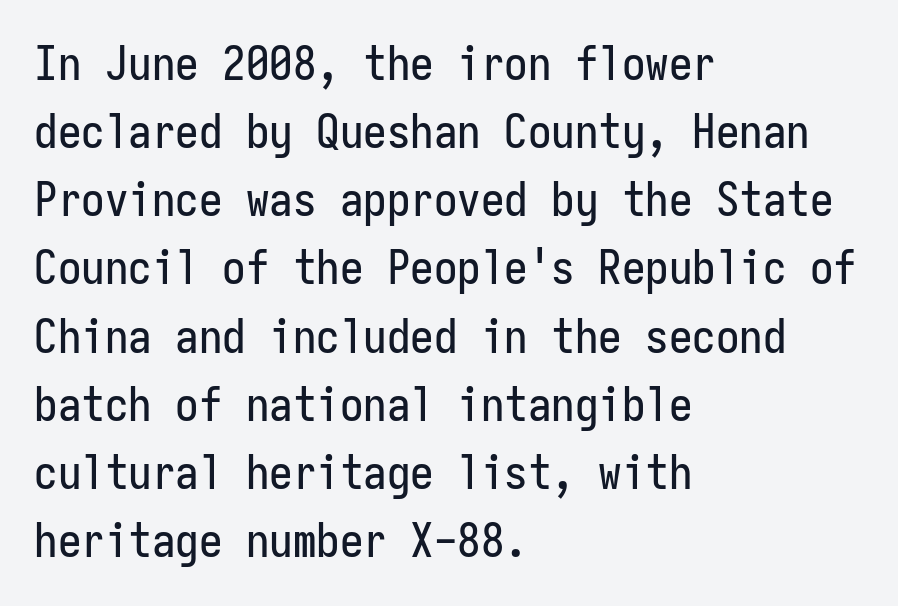
Q: Is the text italic (slanted)? A: No, it is upright.
Q: Is the typeface a serif or a sans-serif typeface? A: Sans-serif.
Q: Is the text underlined? A: No.
Q: How is the paragraph aligned? A: Left-aligned.
Q: Is the spacing between letters normal or unusually wide? A: Normal.
Q: Is the spacing between lines tight, normal or loose? A: Normal.
Q: Width (condensed, normal, or wide)? A: Condensed.
Q: Stroke contrast? A: Low.
Q: x-height? A: Medium.
Q: Monospaced? A: Yes.
